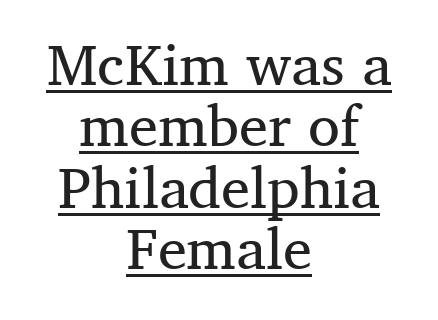
{"serif": "yes", "italic": "no", "bold": "no", "weight": "regular", "width": "normal", "stroke_contrast": "medium", "x_height": "medium", "monospaced": "no", "underline": "yes", "align": "center", "line_spacing": "tight", "line_spacing_ratio": 1.06, "letter_spacing": "normal", "letter_spacing_em": 0.0, "glyph_px": 58}
